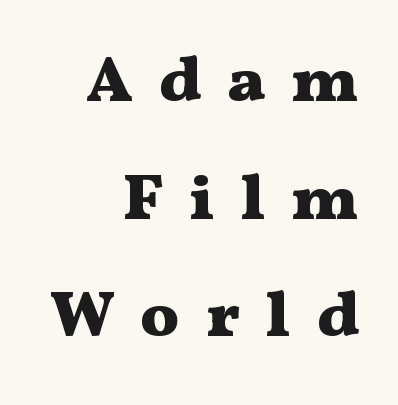
The image shows 65 px heavy, wide serif type, upright; set right-aligned, line spacing 1.81x, unusually wide letter spacing (+0.4 em), not underlined; medium stroke contrast and a medium x-height.
